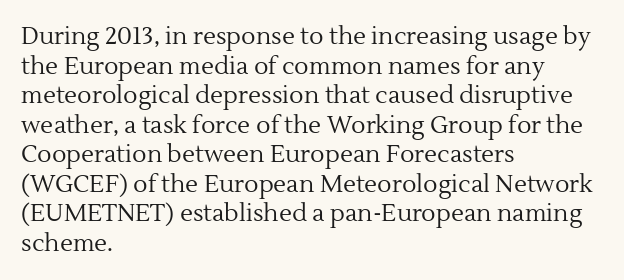
Words appear dense and cohesive because spacing is normal. Stem width sits at or under what a default text font uses. Honestly, there is no underline to notice here at all. The lettering stays uniformly vertical, giving the passage a roman look.
